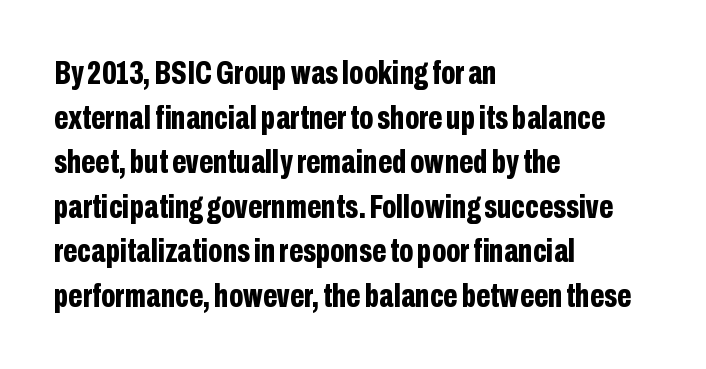
{"serif": "no", "italic": "no", "bold": "yes", "weight": "bold", "width": "condensed", "stroke_contrast": "low", "x_height": "medium", "monospaced": "no", "underline": "no", "align": "left", "line_spacing": "normal", "line_spacing_ratio": 1.31, "letter_spacing": "normal", "letter_spacing_em": 0.0, "glyph_px": 34}
